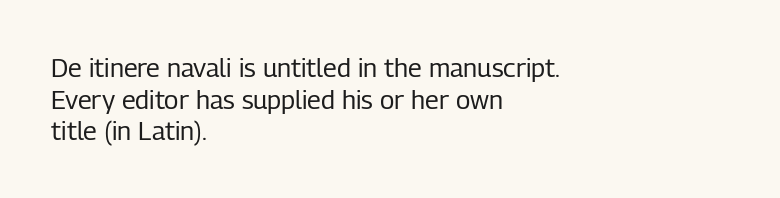
The image shows 26 px text type, upright; set left-aligned, line spacing 1.22x, normal letter spacing, not underlined.
